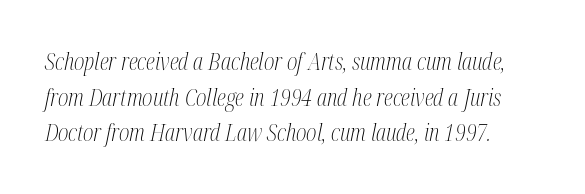
{"italic": "yes", "lean": "right", "slant_degrees": 12, "bold": "no", "underline": "no", "align": "left", "line_spacing": "normal", "line_spacing_ratio": 1.55, "letter_spacing": "normal", "letter_spacing_em": 0.0, "glyph_px": 23}
